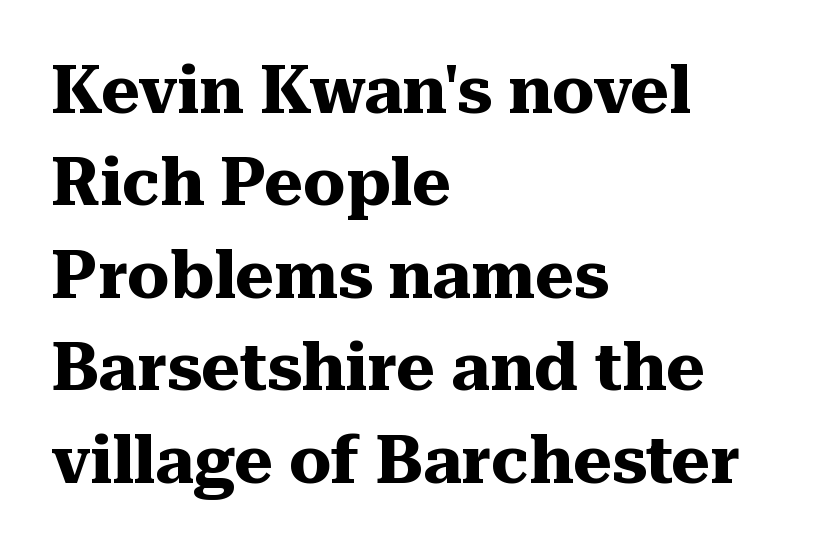
Q: Is the text bold? A: Yes.
Q: Is the text italic (slanted)? A: No, it is upright.
Q: Is the typeface a serif or a sans-serif typeface? A: Serif.
Q: Is the text underlined? A: No.
Q: How is the paragraph aligned? A: Left-aligned.
Q: Is the spacing between letters normal or unusually wide? A: Normal.
Q: Is the spacing between lines tight, normal or loose? A: Normal.
Q: Width (condensed, normal, or wide)? A: Normal.
Q: Stroke contrast? A: Medium.
Q: x-height? A: Medium.
Q: Monospaced? A: No.
